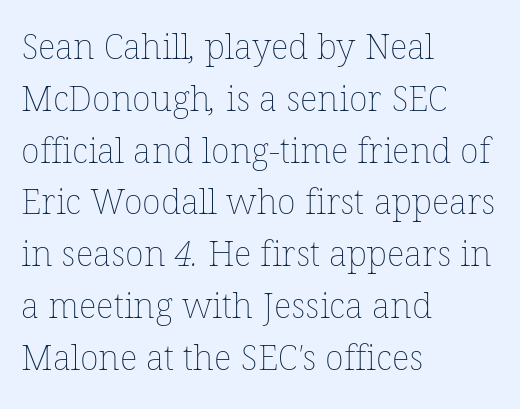
The designer left line spacing at the default. Weight: regular or lighter. The letterforms sit shoulder to shoulder at normal distance. Character widths vary here, with narrow letters taking less room than wide ones. Quick note: underline off. If you drew a ruler down the left edge, every line would touch it.
